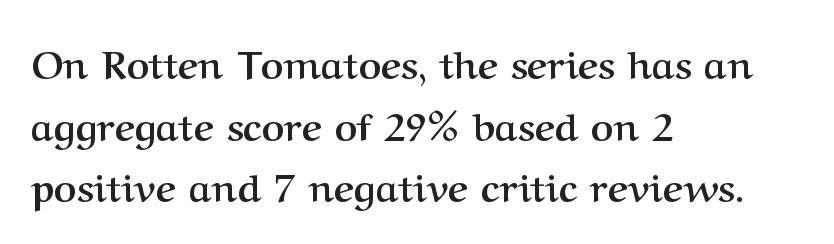
Visually the block forms a straight wall on the left and a jagged coastline on the right. Leading: standard. The rendering keeps characters at their native spacing. You can tell it's not italic because the verticals are truly vertical. Heavy-handed strokes throughout: this text is bold. These lines are composed in type with serifs.
